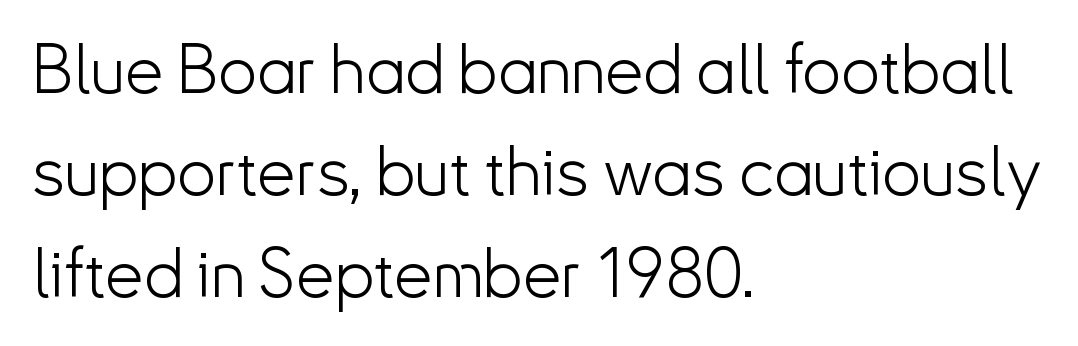
{"serif": "no", "italic": "no", "bold": "no", "weight": "light", "width": "normal", "stroke_contrast": "low", "x_height": "small", "monospaced": "no", "underline": "no", "align": "left", "line_spacing": "normal", "line_spacing_ratio": 1.48, "letter_spacing": "normal", "letter_spacing_em": 0.0, "glyph_px": 69}
